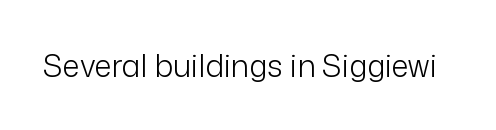
The passage shown is typeset with a sans-serif family. A roman cut, with each character standing at attention. The strip under each line holds only bare page. Caption: face not bold, strokes unweighted.
